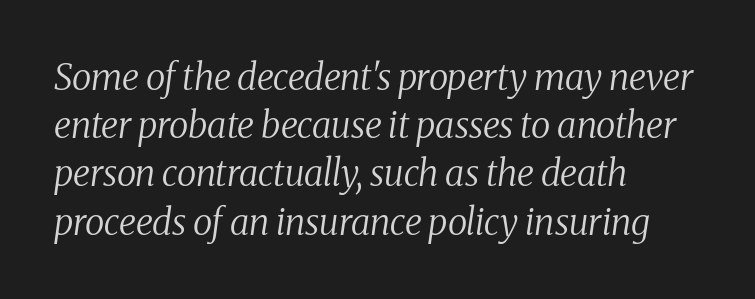
The image shows 36 px regular-weight serif type, italic (leaning right); set left-aligned, normal line spacing (1.34x), normal letter spacing, not underlined; medium stroke contrast and a medium x-height.
